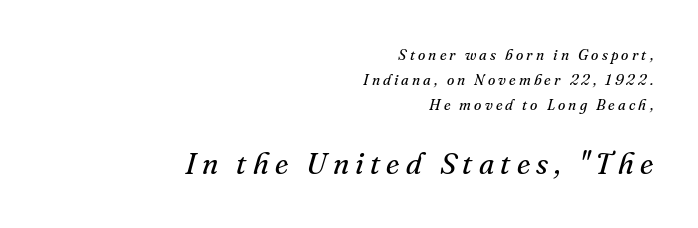
{"serif": "yes", "italic": "yes", "lean": "right", "slant_degrees": 16, "bold": "no", "weight": "regular", "width": "normal", "stroke_contrast": "medium", "x_height": "small", "monospaced": "no", "underline": "no", "align": "right", "line_spacing": "normal", "line_spacing_ratio": 1.67, "letter_spacing": "wide", "letter_spacing_em": 0.21, "larger_block": "second", "size_ratio": 2.0, "glyph_px": 30}
